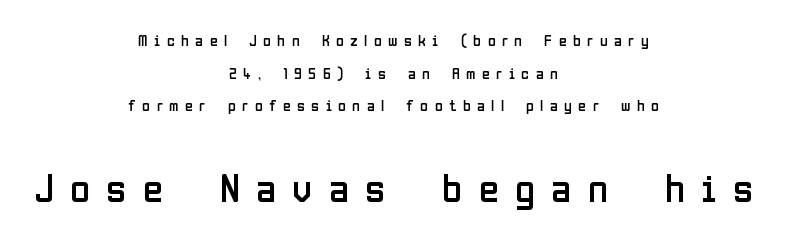
The image shows 41 px regular-weight, condensed sans-serif type, upright; set centered, loose line spacing (2.04x), unusually wide letter spacing (+0.4 em), not underlined; the second (bottom) block is 2.56x larger; low stroke contrast and a medium x-height.
